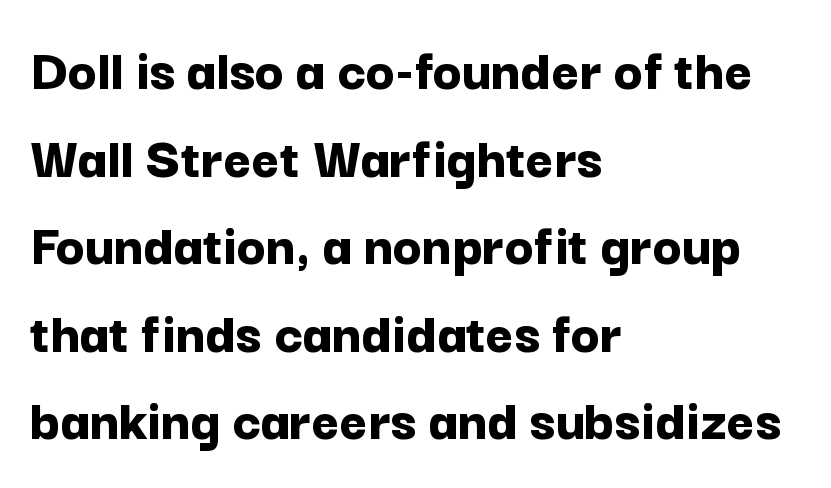
{"serif": "no", "italic": "no", "bold": "yes", "weight": "bold", "width": "normal", "stroke_contrast": "low", "x_height": "medium", "monospaced": "no", "underline": "no", "align": "left", "line_spacing": "normal", "line_spacing_ratio": 1.46, "letter_spacing": "normal", "letter_spacing_em": 0.0, "glyph_px": 60}
